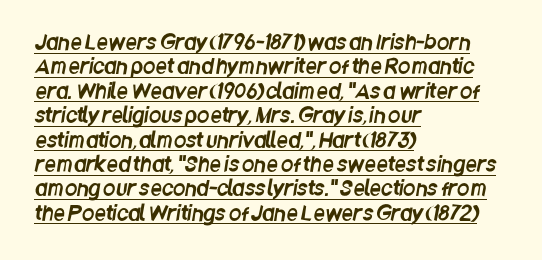
The typesetter chose a ragged-right arrangement here. This rendering leaves character spacing at its baseline value. The passage shown is underscored from start to finish.
